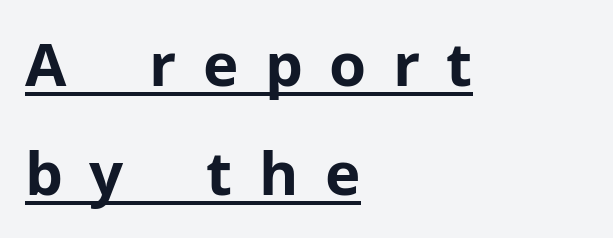
The image shows 60 px bold sans-serif type, upright; set left-aligned, line spacing 1.81x, unusually wide letter spacing (+0.44 em), underlined; low stroke contrast and a medium x-height.
